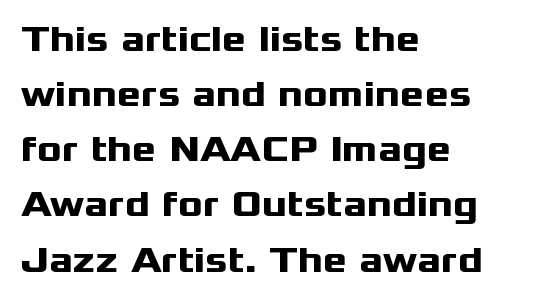
{"serif": "no", "italic": "no", "bold": "yes", "weight": "heavy", "width": "wide", "stroke_contrast": "medium", "x_height": "medium", "monospaced": "no", "underline": "no", "align": "left", "line_spacing": "normal", "line_spacing_ratio": 1.49, "letter_spacing": "normal", "letter_spacing_em": 0.0, "glyph_px": 37}
